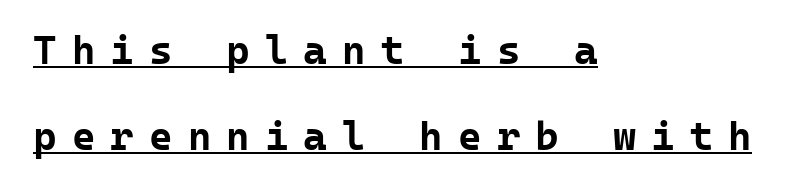
This sample uses expanded letter spacing, leaving extra air between glyphs. The specimen reads as upright at a glance. The specimen includes a rule beneath the text block's lines. On the weight axis this lands at bold, roughly 700.
